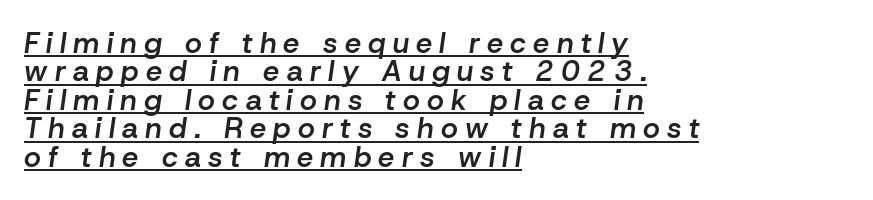
Summary of vertical rhythm: compact, with narrow interline spacing. Display-style spreading of the glyphs; the letterfit is very open. The passage shown is typed in a proportional face where columns would drift. In terms of weight, the rendering is demibold, just under bold.
